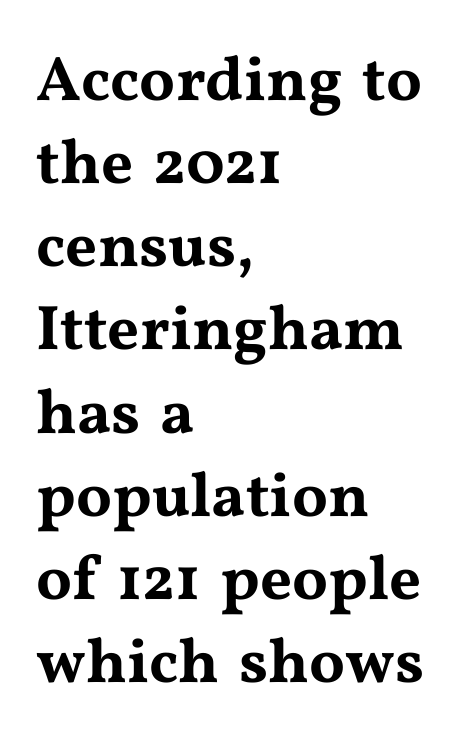
Think of a printed novel: that variable character pitch is what you see here. Type style note: has serifs. The passage is arranged the way most books set body copy — flush left. Between one letter and the next there's only the usual sliver of space.
